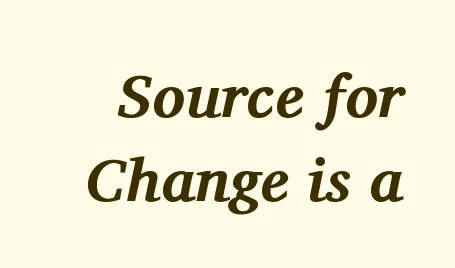
Glance below the letters and you will spot only blank space. Leading matches the norm, producing a regular column. Letterform terminals end in serifs throughout the passage. Summary of weight: heavy, a full bold. Nobody touched the tracking dial on this one. The face used here is proportionally spaced, like ordinary book or web type.
